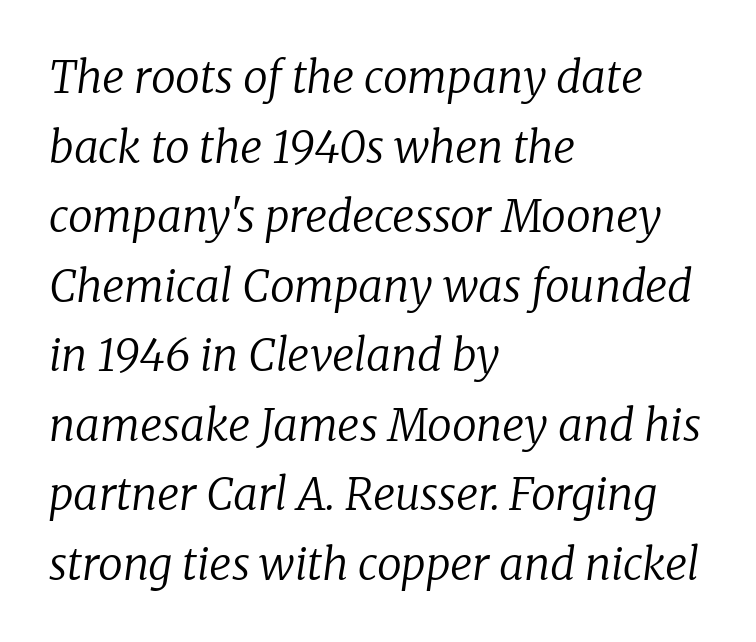
Q: Is the text bold? A: No.
Q: Is the text italic (slanted)? A: Yes, it leans right by about 8 degrees.
Q: Is the typeface a serif or a sans-serif typeface? A: Serif.
Q: Is the text underlined? A: No.
Q: How is the paragraph aligned? A: Left-aligned.
Q: Is the spacing between letters normal or unusually wide? A: Normal.
Q: Is the spacing between lines tight, normal or loose? A: Normal.
Q: Width (condensed, normal, or wide)? A: Normal.
Q: Stroke contrast? A: Low.
Q: x-height? A: Medium.
Q: Monospaced? A: No.
